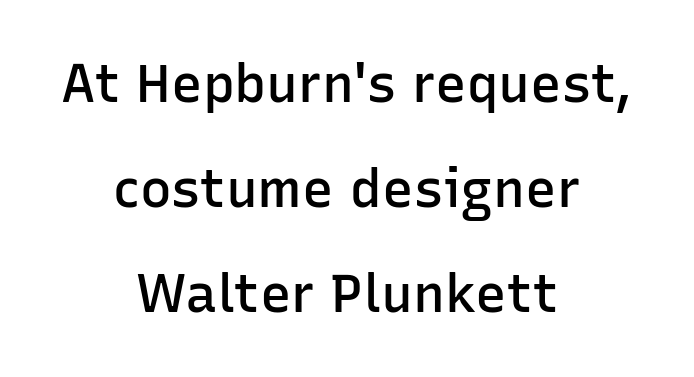
The image shows 53 px semibold sans-serif type, upright; set centered, loose line spacing (1.98x), normal letter spacing, not underlined; low stroke contrast and a medium x-height.
